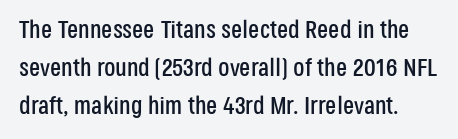
Q: Is the text italic (slanted)? A: No, it is upright.
Q: Is the text underlined? A: No.
Q: Is the spacing between letters normal or unusually wide? A: Normal.
Q: Is the spacing between lines tight, normal or loose? A: Normal.
